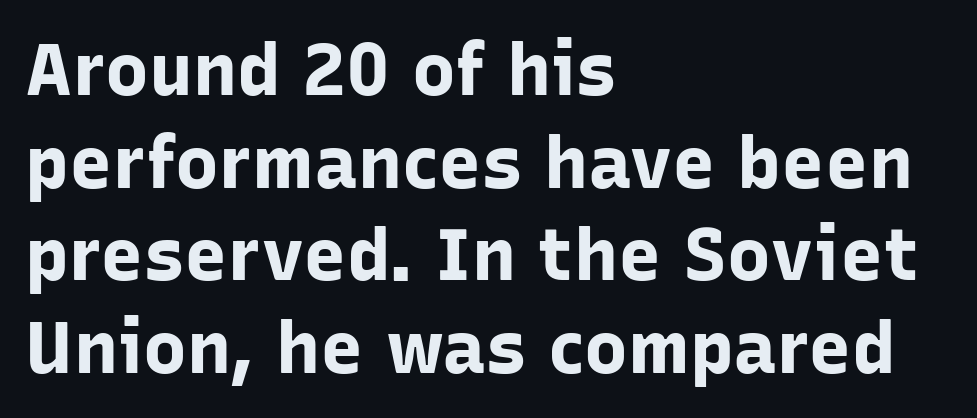
Q: Is the text bold? A: Yes.
Q: Is the text italic (slanted)? A: No, it is upright.
Q: Is the typeface a serif or a sans-serif typeface? A: Sans-serif.
Q: Is the text underlined? A: No.
Q: How is the paragraph aligned? A: Left-aligned.
Q: Is the spacing between letters normal or unusually wide? A: Normal.
Q: Is the spacing between lines tight, normal or loose? A: Normal.
Q: Width (condensed, normal, or wide)? A: Normal.
Q: Stroke contrast? A: Low.
Q: x-height? A: Medium.
Q: Monospaced? A: No.
